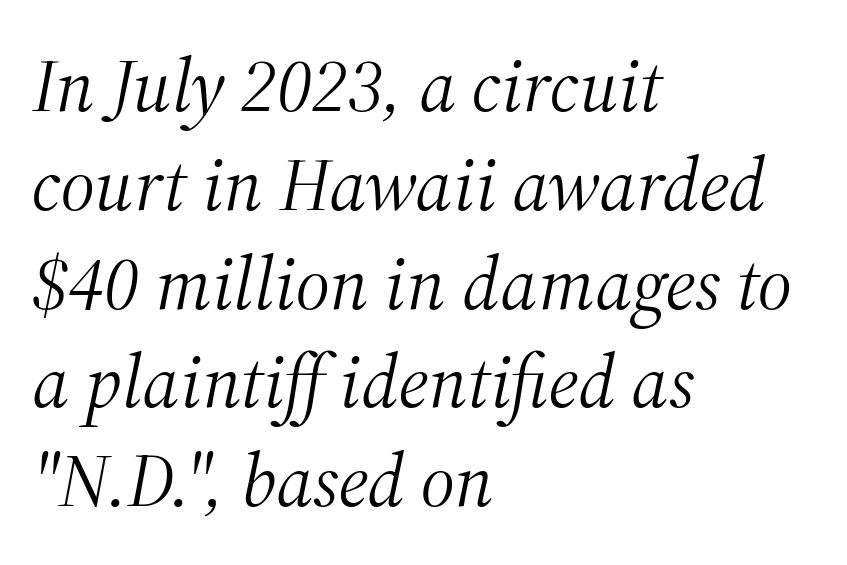
Slant detected: the letters are inclined. The face used here is proportionally spaced, like ordinary book or web type. Serifs: yes, visible at the terminals of the letterforms. Stroke mass is kept to a normal reading level or below. What's the leading like? Ordinary, nothing unusual. What stands out about the letter spacing? Nothing — it is the standard amount.
